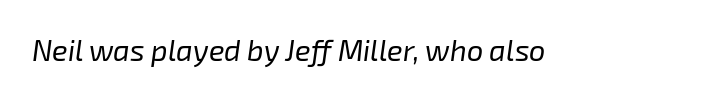
{"italic": "yes", "lean": "right", "slant_degrees": 8, "bold": "no", "weight": "regular", "width": "normal", "stroke_contrast": "low", "x_height": "medium", "monospaced": "no", "underline": "no", "letter_spacing": "normal", "letter_spacing_em": 0.0, "glyph_px": 29}
